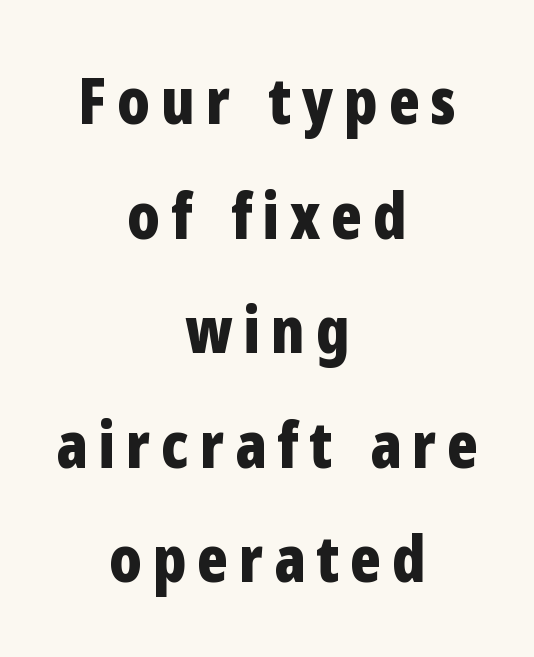
Heavy, bold letterforms. The font's upright variant was chosen for this text. Proportional: the letters do not fall into vertical columns. No word sits above an underline. The typesetter chose a symmetrical, centered arrangement here.
